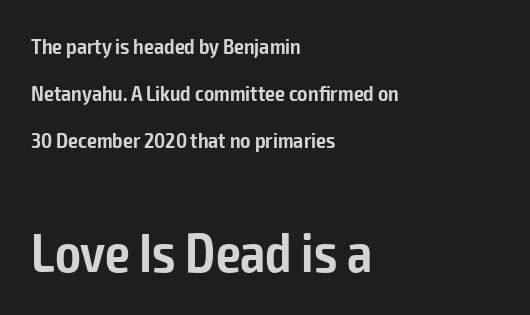
{"serif": "no", "italic": "no", "bold": "semi", "weight": "semibold", "width": "condensed", "stroke_contrast": "low", "x_height": "medium", "monospaced": "no", "underline": "no", "align": "left", "line_spacing": "loose", "line_spacing_ratio": 2.14, "letter_spacing": "normal", "letter_spacing_em": 0.0, "larger_block": "second", "size_ratio": 2.5, "glyph_px": 55}
